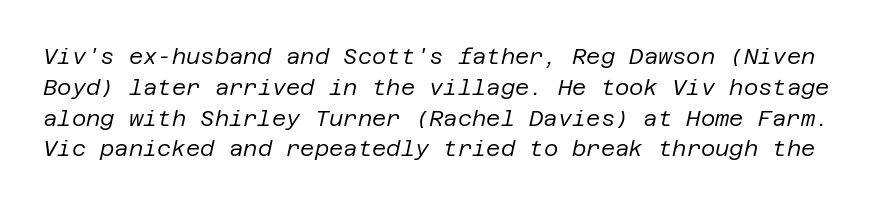
The image shows 22 px text type, italic (leaning right); set normal line spacing (1.4x), normal letter spacing, not underlined.
